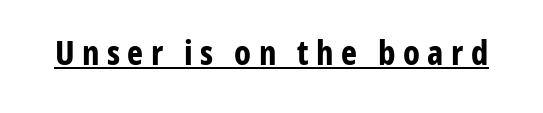
{"serif": "no", "italic": "no", "bold": "yes", "weight": "bold", "width": "condensed", "stroke_contrast": "low", "x_height": "medium", "monospaced": "no", "underline": "yes", "letter_spacing": "wide", "letter_spacing_em": 0.22, "glyph_px": 34}
